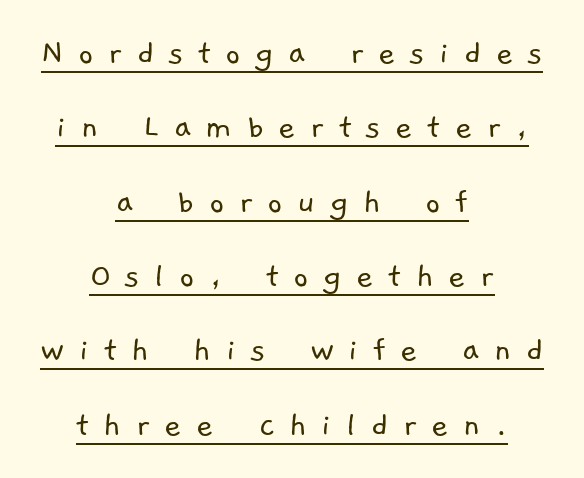
Q: Is the text bold? A: No.
Q: Is the typeface a serif or a sans-serif typeface? A: Sans-serif.
Q: Is the text underlined? A: Yes.
Q: How is the paragraph aligned? A: Centered.
Q: Is the spacing between letters normal or unusually wide? A: Unusually wide.
Q: Is the spacing between lines tight, normal or loose? A: Loose.
Q: Width (condensed, normal, or wide)? A: Normal.
Q: Stroke contrast? A: Low.
Q: x-height? A: Medium.
Q: Monospaced? A: No.
